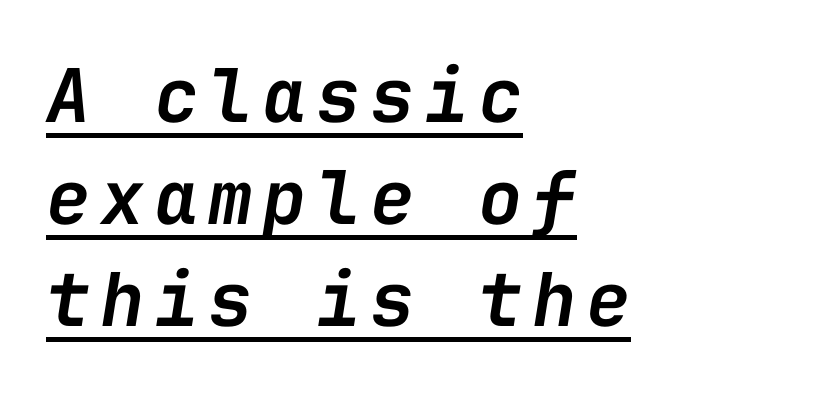
Q: Is the text bold? A: Semi-bold.
Q: Is the text italic (slanted)? A: Yes, it leans right by about 9 degrees.
Q: Is the text underlined? A: Yes.
Q: How is the paragraph aligned? A: Left-aligned.
Q: Is the spacing between lines tight, normal or loose? A: Normal.
Q: Width (condensed, normal, or wide)? A: Normal.
Q: Stroke contrast? A: Low.
Q: x-height? A: Medium.
Q: Monospaced? A: Yes.
